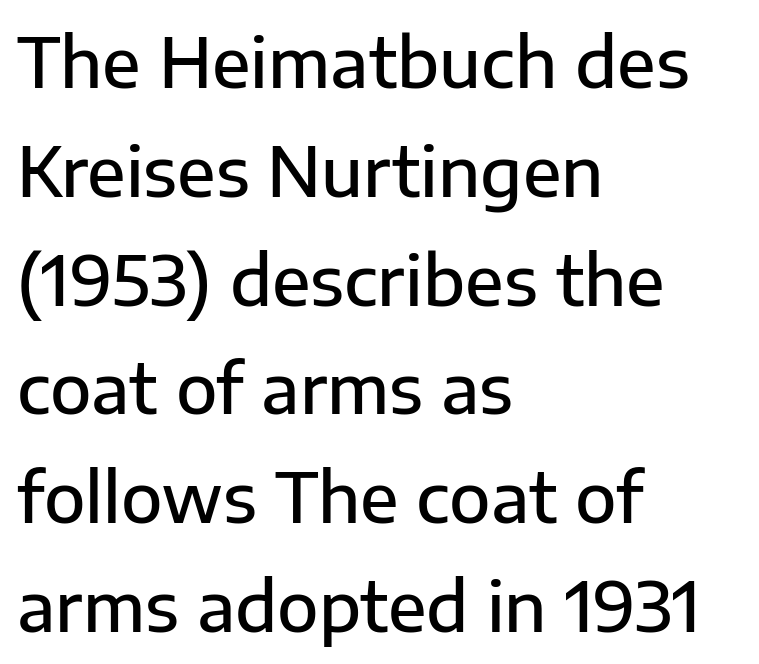
Evenly set lines give the paragraph a standard silhouette. The font family rendered here belongs to the sans-serif group. This sample uses an upright cut, with every glyph sitting square on the baseline. In terms of letterspacing, this is plain default setting. The space beneath each line is pristine and unruled.
